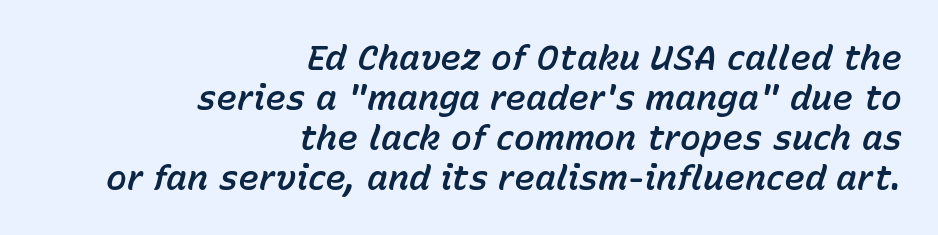
Q: Is the text italic (slanted)? A: Yes, it leans right by about 15 degrees.
Q: Is the text underlined? A: No.
Q: How is the paragraph aligned? A: Right-aligned.
Q: Is the spacing between letters normal or unusually wide? A: Normal.
Q: Is the spacing between lines tight, normal or loose? A: Tight.
Q: Width (condensed, normal, or wide)? A: Normal.
Q: Stroke contrast? A: Low.
Q: x-height? A: Medium.
Q: Monospaced? A: No.
